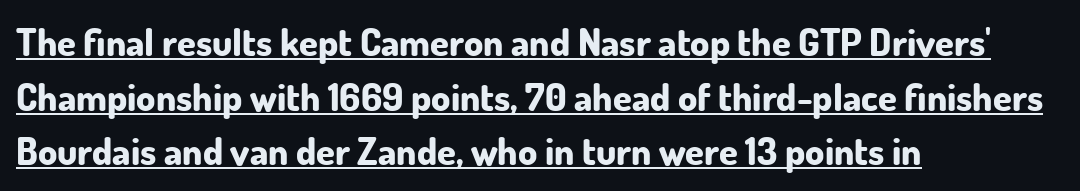
The image shows 38 px bold sans-serif type, upright; set left-aligned, normal line spacing (1.44x), normal letter spacing, underlined; low stroke contrast and a small x-height.
